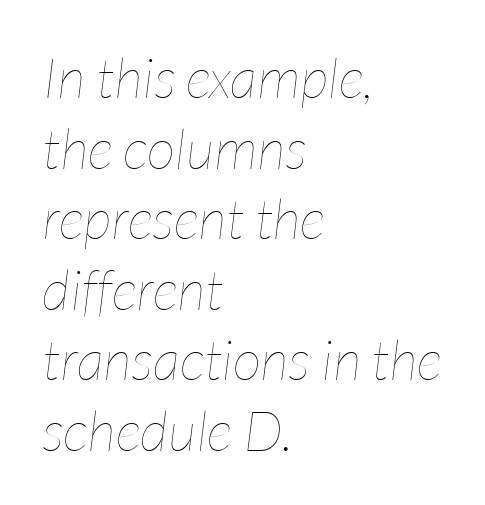
The rendering uses natural spacing where letterforms have individual widths. Honestly, the row spacing looks completely unremarkable. Words float on clear page, feet unadorned. Line starts are locked; line ends wander. Characters follow at the spacing the type designer built in. The face used here has a pronounced slope to its letters.
